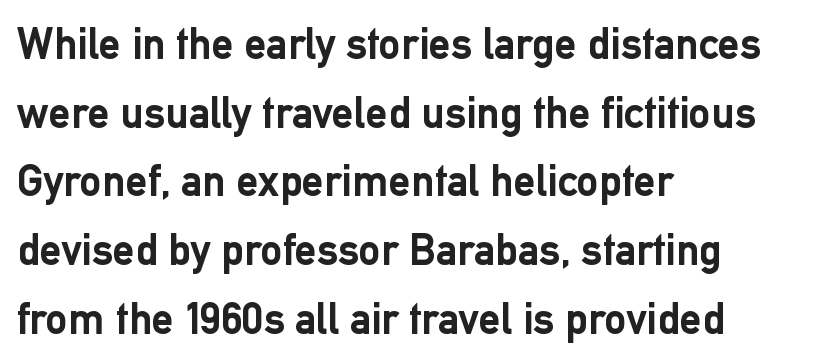
The image shows 44 px semibold sans-serif type, upright; set left-aligned, normal line spacing (1.56x), normal letter spacing, not underlined; low stroke contrast and a medium x-height.
